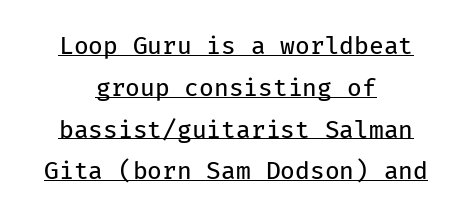
{"italic": "no", "bold": "no", "underline": "yes", "align": "center", "line_spacing_ratio": 1.74, "letter_spacing": "normal", "letter_spacing_em": 0.0, "glyph_px": 24}
